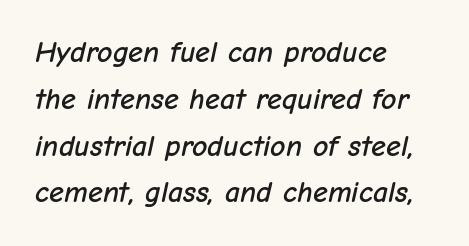
Q: Is the text italic (slanted)? A: Yes, it leans right by about 12 degrees.
Q: Is the text underlined? A: No.
Q: How is the paragraph aligned? A: Left-aligned.
Q: Is the spacing between letters normal or unusually wide? A: Normal.
Q: Is the spacing between lines tight, normal or loose? A: Normal.
Q: Width (condensed, normal, or wide)? A: Normal.
Q: Stroke contrast? A: Low.
Q: x-height? A: Medium.
Q: Monospaced? A: No.
